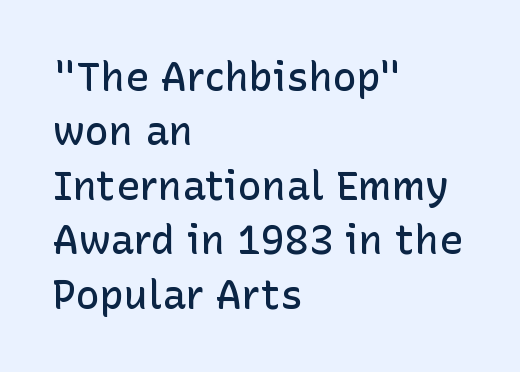
A typesetter would call this proportional, since set widths differ per character. The face used here is rendered with its standard letterfit. The typesetting leans somewhat heavy: a semibold. Rendered with straight, roman letterforms. In CSS terms this would be text-align: left. Descenders hang freely into open space.
